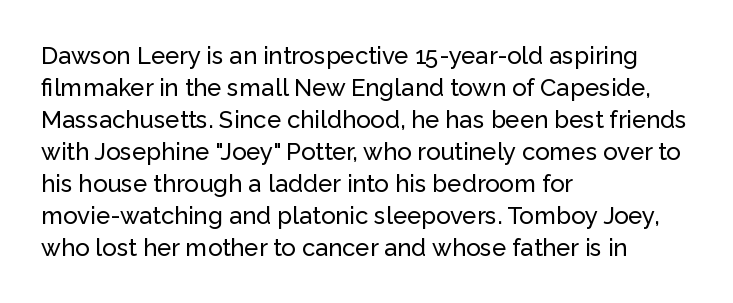
The image shows 24 px text type, upright; set left-aligned, normal line spacing (1.33x), normal letter spacing, not underlined.
